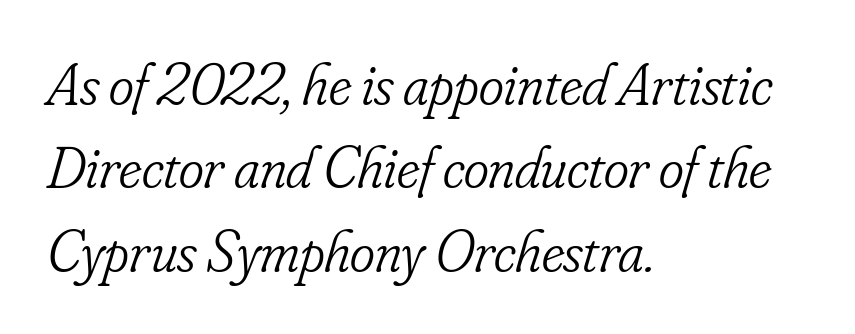
Plain, unruled lines of type. The letterforms sit at book weight or below. Spacing between characters is what you'd get straight out of the box. Which margin do the lines hug? The left one — the right edge is uneven. The passage shown stacks its lines at a standard gap. Think of a printed novel: that variable character pitch is what you see here.
